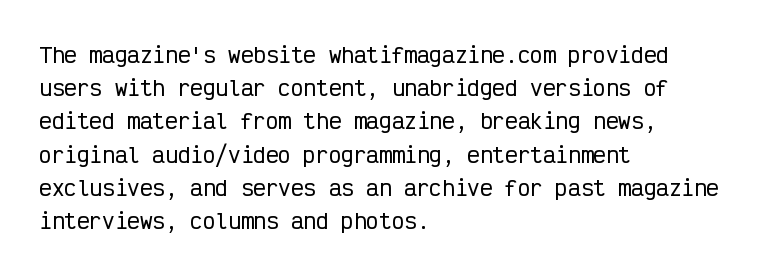
The image shows 21 px text type, upright; set left-aligned, normal line spacing (1.58x), normal letter spacing, not underlined.
